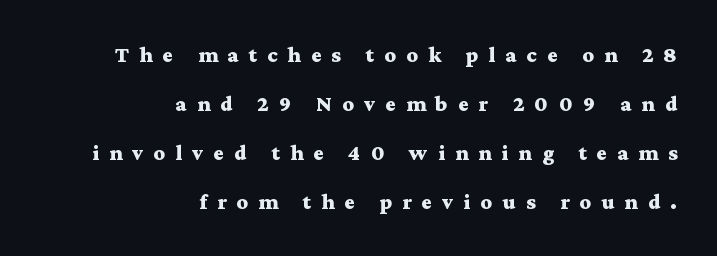
{"italic": "no", "bold": "yes", "underline": "no", "align": "right", "line_spacing": "loose", "line_spacing_ratio": 2.22, "letter_spacing": "wide", "letter_spacing_em": 0.46, "glyph_px": 22}
